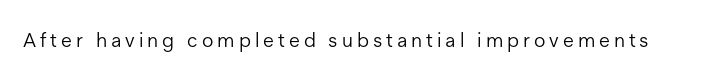
Q: Is the text bold? A: No.
Q: Is the text italic (slanted)? A: No, it is upright.
Q: Is the text underlined? A: No.
Q: Is the spacing between letters normal or unusually wide? A: Unusually wide.
